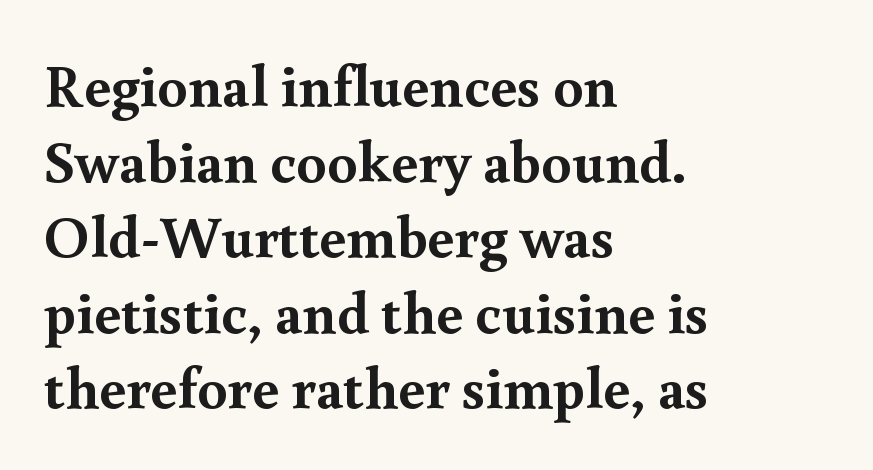
The image shows 60 px semibold serif type, upright; set left-aligned, normal line spacing (1.26x), normal letter spacing, not underlined; a small x-height.
